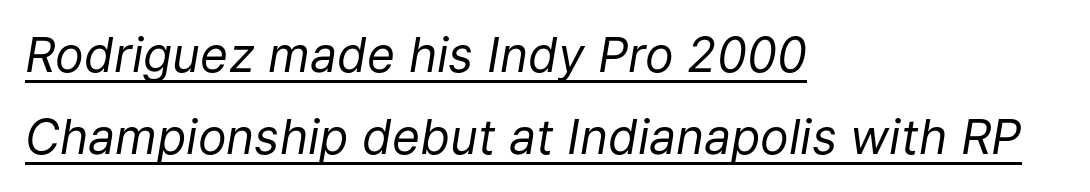
Counters stay open thanks to moderate or lighter strokes. Caption: standard tracking, unaltered. A typographer would call this underscored text. The rendering uses natural spacing where letterforms have individual widths. The lettering tilts uniformly, giving the passage an italic look.
